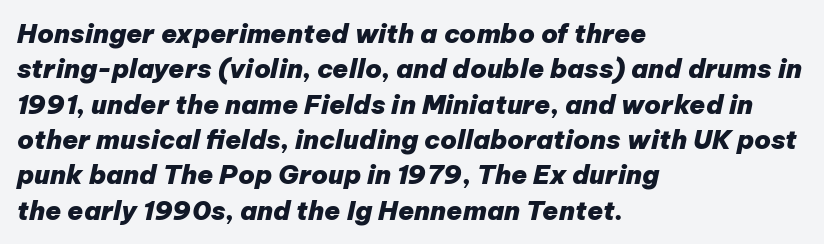
The image shows 26 px bold type, italic (leaning right); set left-aligned, normal line spacing (1.36x), normal letter spacing, not underlined.
